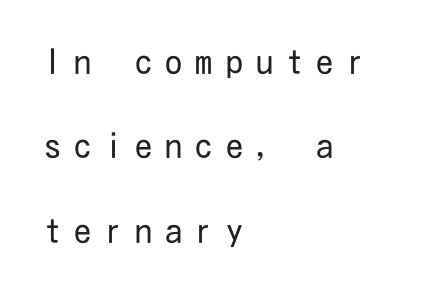
The line texture is sparse and dotted thanks to wide tracking. Every row of glyphs begins at an identical x-position on the left. The typeface has the unassuming heft of standard copy or less. The line-height multiplier appears high, well above default. A clean baseline with only descenders dipping below it.
